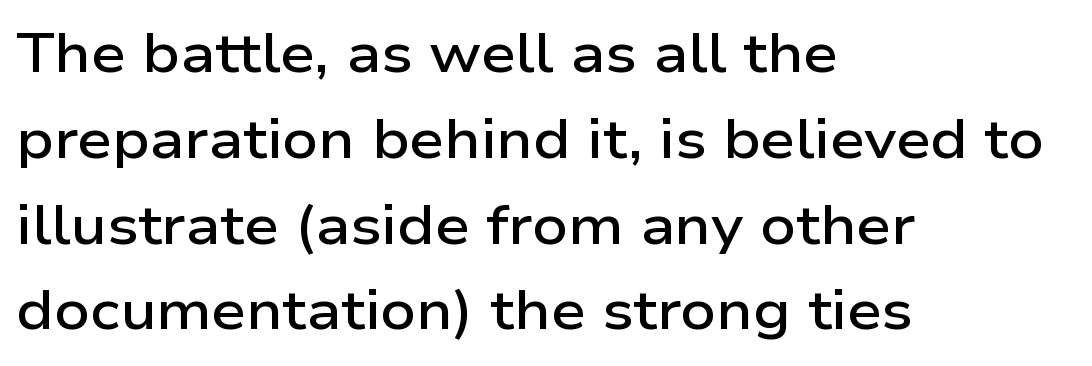
These lines are rendered in a variable-pitch font. Underline: absent. A sans-serif font was chosen for this passage. Alignment: flush left. Summary of vertical rhythm: regular, with standard interline spacing. When letters stand straight like this, we call the style roman or upright.
